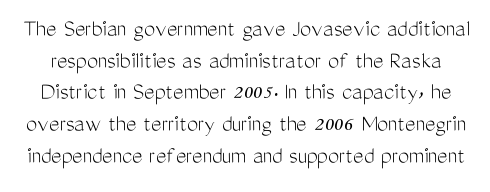
The image shows 25 px text type, upright; set normal line spacing (1.27x), normal letter spacing, not underlined.
